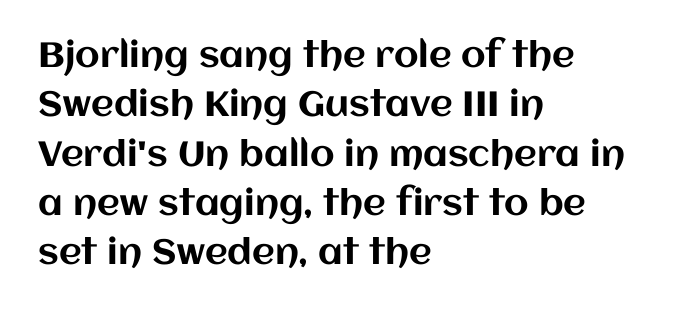
The image shows 35 px text type, upright; set left-aligned, normal line spacing (1.41x), normal letter spacing, not underlined; medium stroke contrast and a large x-height.
